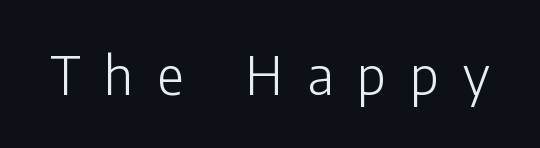
The image shows 52 px light sans-serif type, upright; set unusually wide letter spacing (+0.47 em), not underlined; low stroke contrast and a medium x-height.
